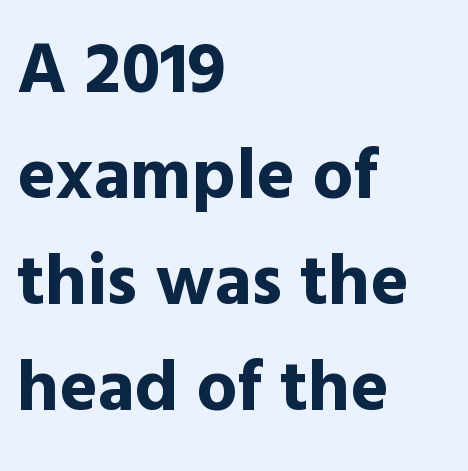
{"serif": "no", "italic": "no", "bold": "yes", "weight": "bold", "width": "normal", "x_height": "medium", "monospaced": "no", "underline": "no", "align": "left", "line_spacing": "normal", "line_spacing_ratio": 1.47, "letter_spacing": "normal", "letter_spacing_em": 0.0, "glyph_px": 72}
